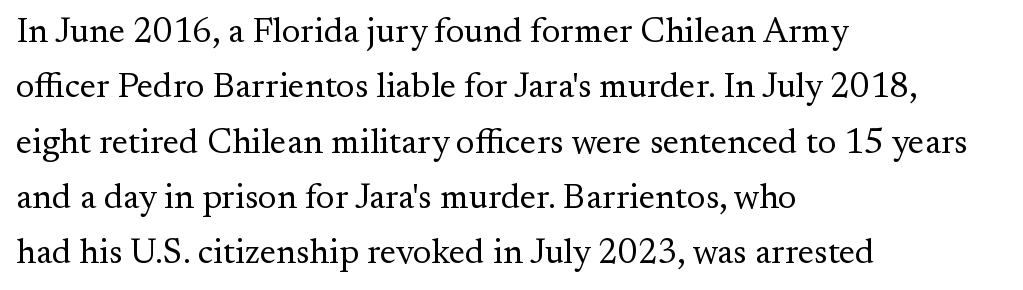
Line beginnings align vertically; line endings do not. The baseline area is clear. Here the designer chose a conventional face with non-uniform glyph widths. The font family rendered here belongs to the serif group. Compared with a typical body face, this is equally light or lighter still. Does extra space separate the letters? No, they use regular spacing.
